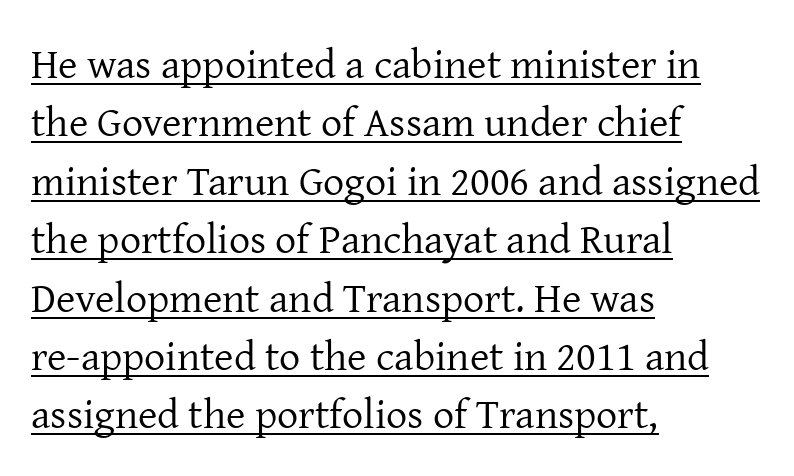
{"serif": "yes", "italic": "no", "bold": "no", "weight": "regular", "width": "normal", "stroke_contrast": "low", "x_height": "medium", "monospaced": "no", "underline": "yes", "align": "left", "line_spacing": "normal", "line_spacing_ratio": 1.39, "letter_spacing": "normal", "letter_spacing_em": 0.0, "glyph_px": 42}
